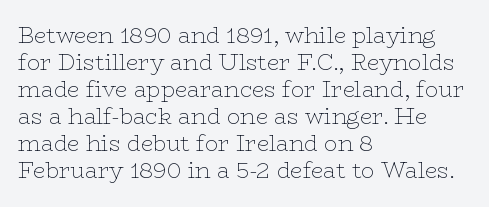
Beneath every word, the page is bare. The lettering holds an erect, upright posture throughout. Caption: face not bold, strokes unweighted. The gaps between neighbouring characters are ordinary and unremarkable.
